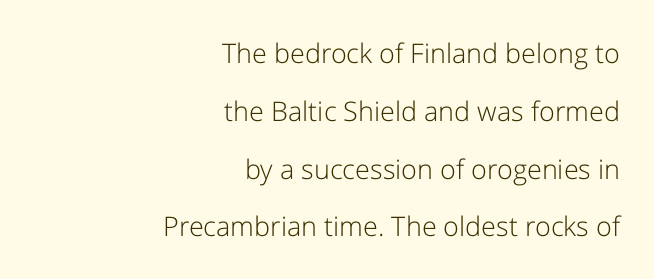
Q: Is the text bold? A: No.
Q: Is the text italic (slanted)? A: No, it is upright.
Q: Is the text underlined? A: No.
Q: How is the paragraph aligned? A: Right-aligned.
Q: Is the spacing between letters normal or unusually wide? A: Normal.
Q: Is the spacing between lines tight, normal or loose? A: Loose.
